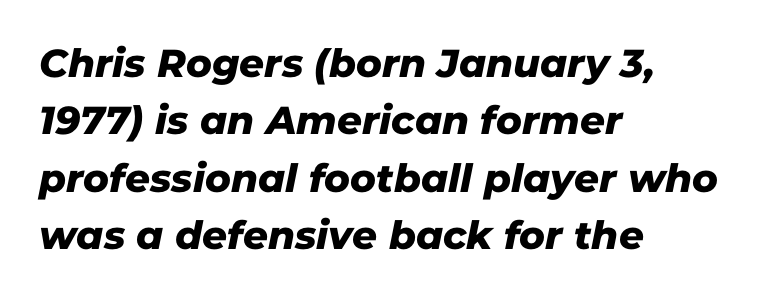
The image shows 39 px sans-serif type; set left-aligned, normal line spacing (1.47x), normal letter spacing, not underlined; low stroke contrast and a medium x-height.
